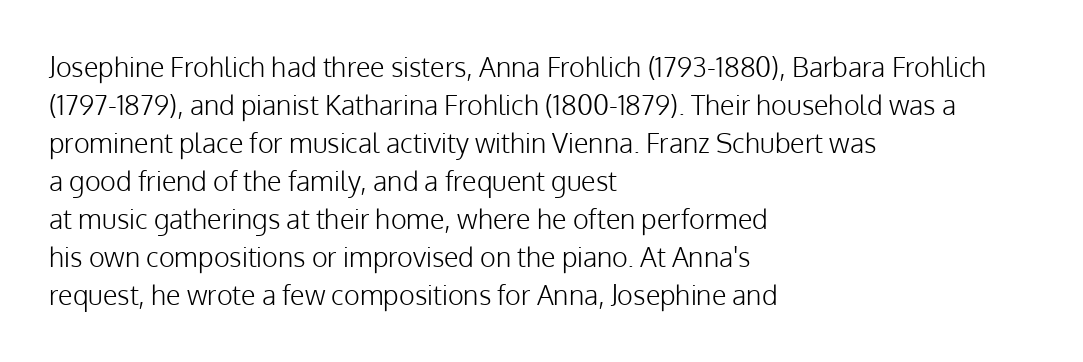
The designer left line spacing at the default. A classic flush-left, rag-right setting is used for this passage. The font sits on the lighter half of the weight spectrum, regular included. The letters stand straight up with perfectly vertical stems. No word sits above an underline.
